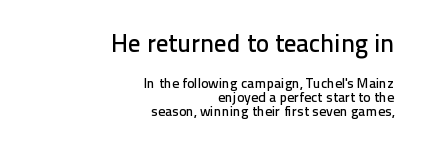
{"italic": "no", "underline": "no", "align": "right", "line_spacing": "tight", "line_spacing_ratio": 0.98, "letter_spacing": "normal", "letter_spacing_em": 0.0, "larger_block": "first", "size_ratio": 1.79, "glyph_px": 25}
